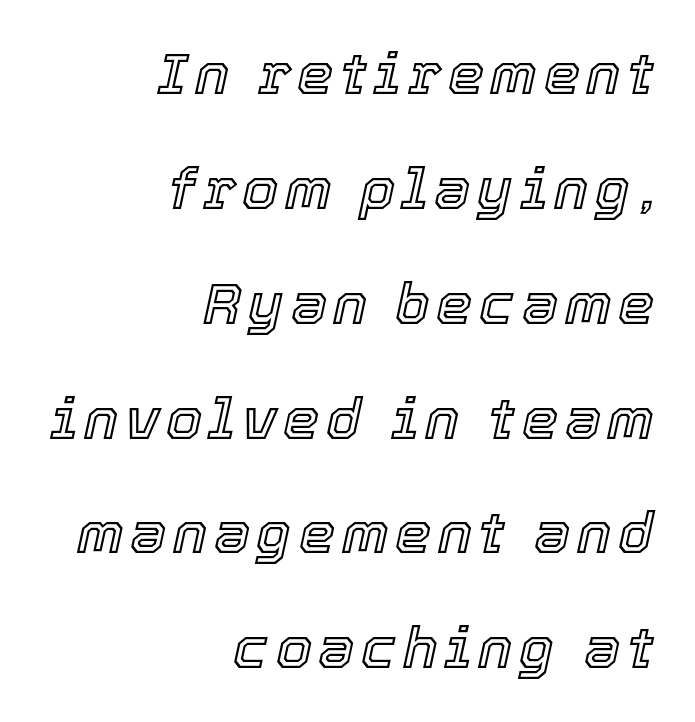
Quick note: italic. Each row of text sits above clean, open space. The space between consecutive lines is lavish. Caption: multi-line text, flush right, ragged left.
